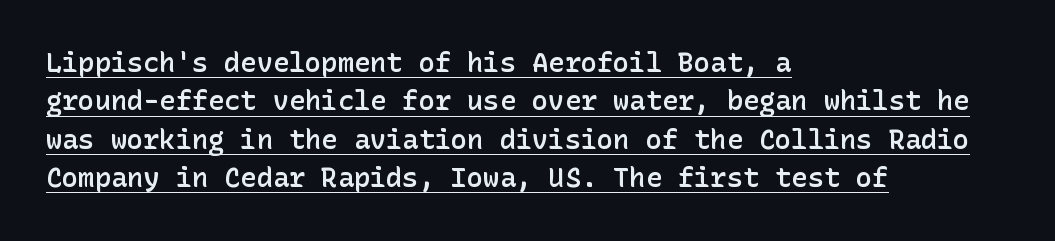
{"italic": "no", "bold": "semi", "underline": "yes", "align": "left", "line_spacing": "normal", "line_spacing_ratio": 1.42, "letter_spacing": "normal", "letter_spacing_em": 0.0, "glyph_px": 27}
